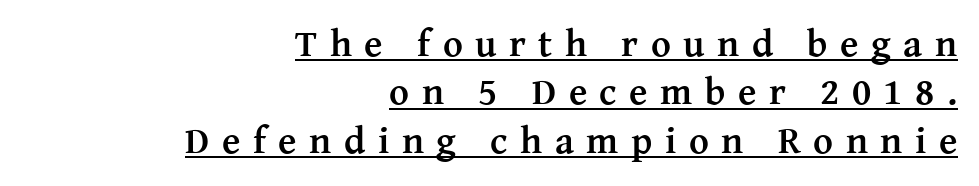
Q: Is the text bold? A: Yes.
Q: Is the text italic (slanted)? A: No, it is upright.
Q: Is the typeface a serif or a sans-serif typeface? A: Serif.
Q: Is the text underlined? A: Yes.
Q: How is the paragraph aligned? A: Right-aligned.
Q: Is the spacing between letters normal or unusually wide? A: Unusually wide.
Q: Is the spacing between lines tight, normal or loose? A: Normal.
Q: Width (condensed, normal, or wide)? A: Normal.
Q: Stroke contrast? A: Medium.
Q: x-height? A: Medium.
Q: Monospaced? A: No.
